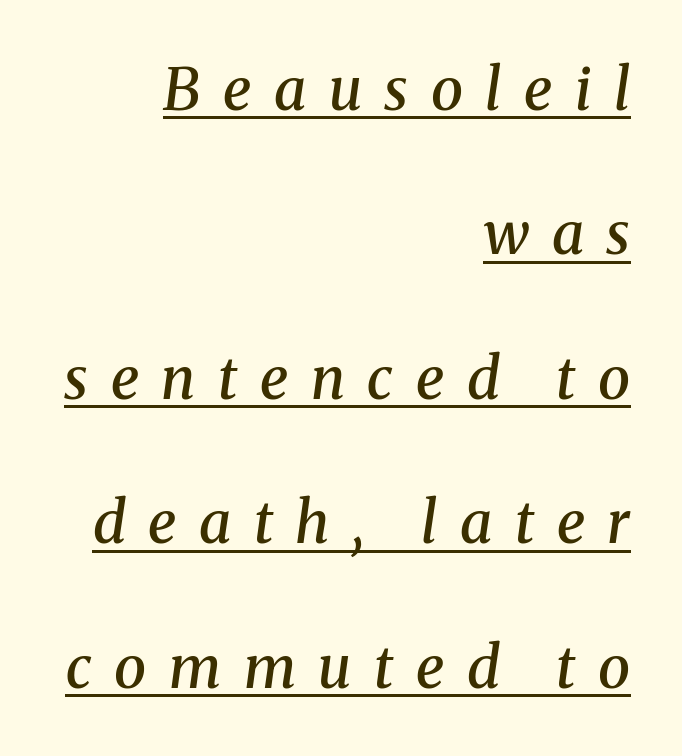
{"serif": "yes", "italic": "yes", "lean": "right", "slant_degrees": 8, "bold": "semi", "weight": "semibold", "width": "normal", "stroke_contrast": "medium", "x_height": "medium", "monospaced": "no", "underline": "yes", "align": "right", "line_spacing": "loose", "line_spacing_ratio": 2.49, "letter_spacing": "wide", "letter_spacing_em": 0.39, "glyph_px": 58}
